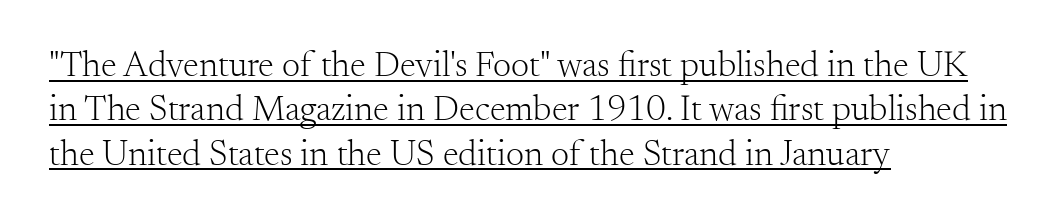
The lettering holds an erect, upright posture throughout. The face used here is proportionally spaced, like ordinary book or web type. Nothing unusual about the tracking: characters are spaced as the font intends. The font family rendered here belongs to the serif group. The text block is weighted toward the left margin, trailing off unevenly rightward.
